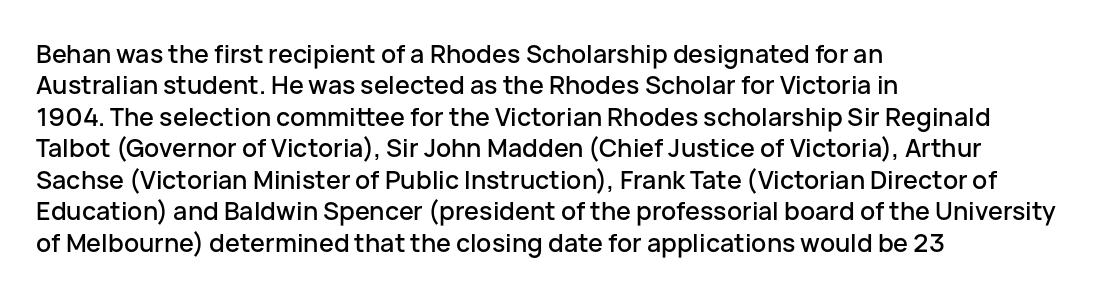
{"italic": "no", "underline": "no", "align": "left", "line_spacing": "normal", "line_spacing_ratio": 1.26, "letter_spacing": "normal", "letter_spacing_em": 0.0, "glyph_px": 25}
